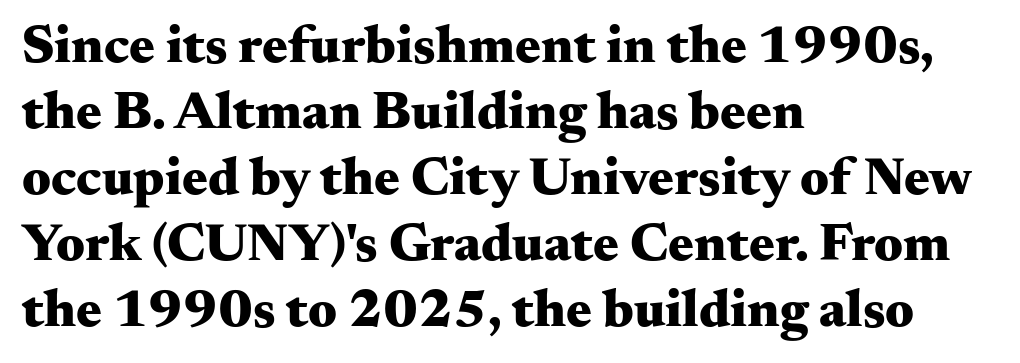
{"serif": "yes", "italic": "no", "bold": "yes", "weight": "heavy", "width": "wide", "stroke_contrast": "medium", "x_height": "small", "monospaced": "no", "underline": "no", "align": "left", "line_spacing_ratio": 1.22, "letter_spacing": "normal", "letter_spacing_em": 0.0, "glyph_px": 54}
